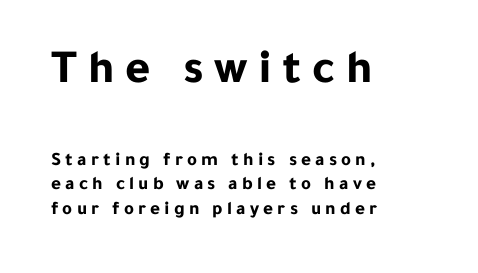
The image shows 48 px bold sans-serif type, upright; set left-aligned, normal line spacing (1.3x), unusually wide letter spacing (+0.22 em), not underlined; the first (top) block is 2.53x larger; low stroke contrast and a medium x-height.
